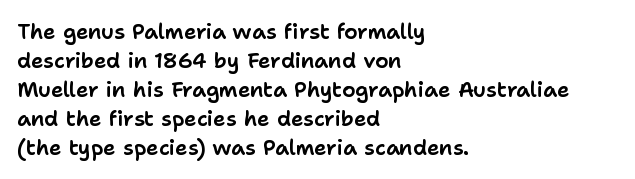
Does the leading feel generous? No, just average. Nobody touched the tracking dial on this one. This is the regular roman posture of the typeface. Visually the block forms a straight wall on the left and a jagged coastline on the right.
